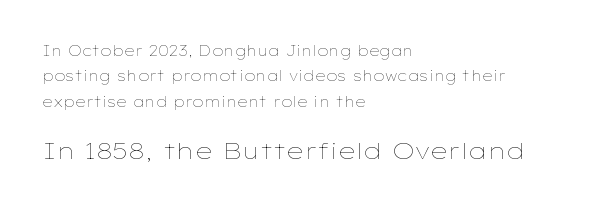
The passage shown has conventional tracking throughout. The letters in the lower block stand taller than those in the block above. Vertical strokes here are truly vertical. Letters have the restrained weight of plain body copy at most. Casual observation: everything's shoved over to the left.
